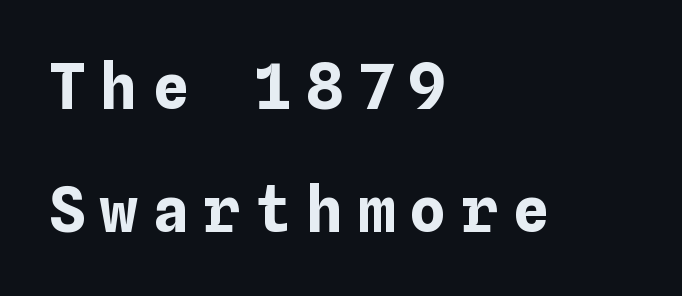
These words are printed bold, with thick strokes throughout. Descenders are the only things crossing below the line. Here the glyphs are tracked loosely, breaking word shapes into spaced letters. Widely set lines give the paragraph a tall, airy silhouette. Do the letters lean? They stand straight. Where is the straight margin? On the left.
